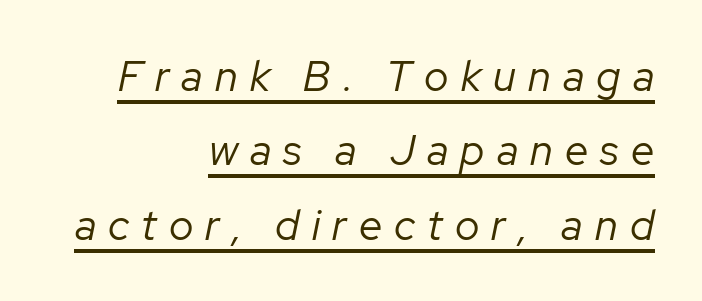
Q: Is the text bold? A: No.
Q: Is the text italic (slanted)? A: Yes, it leans right by about 12 degrees.
Q: Is the text underlined? A: Yes.
Q: How is the paragraph aligned? A: Right-aligned.
Q: Is the spacing between letters normal or unusually wide? A: Unusually wide.
Q: Width (condensed, normal, or wide)? A: Normal.
Q: Stroke contrast? A: Low.
Q: x-height? A: Medium.
Q: Monospaced? A: No.
